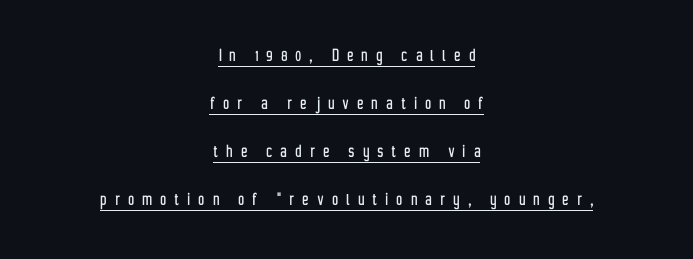
The image shows 20 px text type, upright; set centered, loose line spacing (2.4x), unusually wide letter spacing (+0.43 em), underlined.
